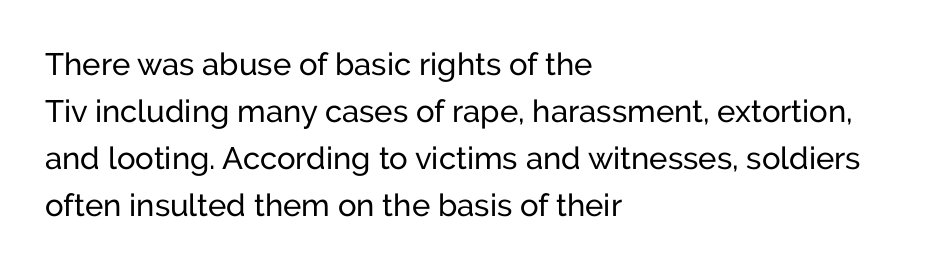
The image shows 31 px sans-serif type, upright; set left-aligned, normal line spacing (1.52x), normal letter spacing, not underlined; low stroke contrast and a medium x-height.
